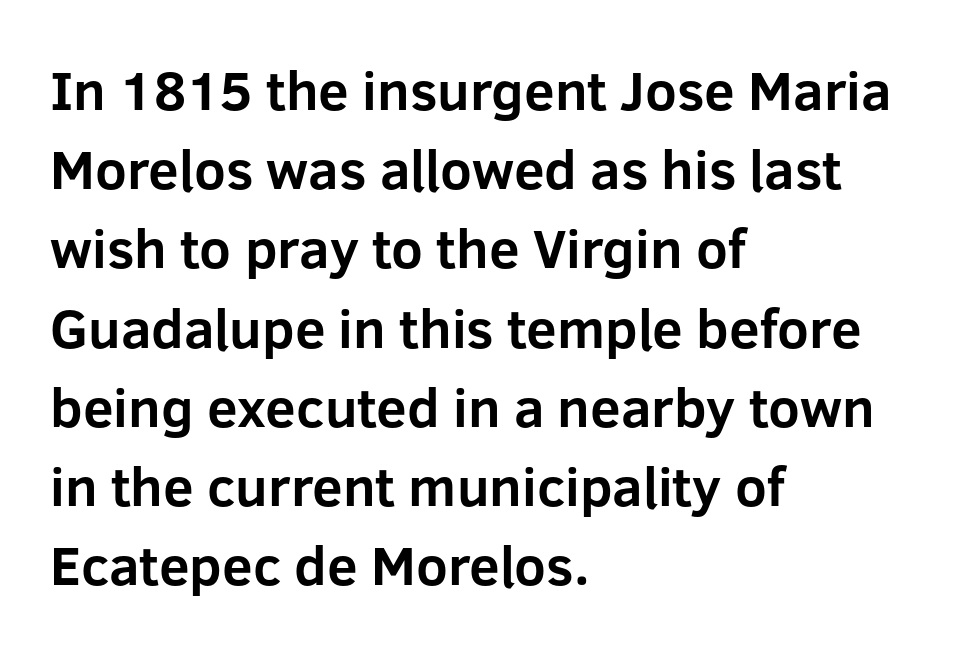
{"serif": "no", "italic": "no", "bold": "yes", "weight": "bold", "width": "normal", "stroke_contrast": "low", "x_height": "medium", "monospaced": "no", "underline": "no", "align": "left", "line_spacing": "normal", "line_spacing_ratio": 1.44, "letter_spacing": "normal", "letter_spacing_em": 0.0, "glyph_px": 55}
